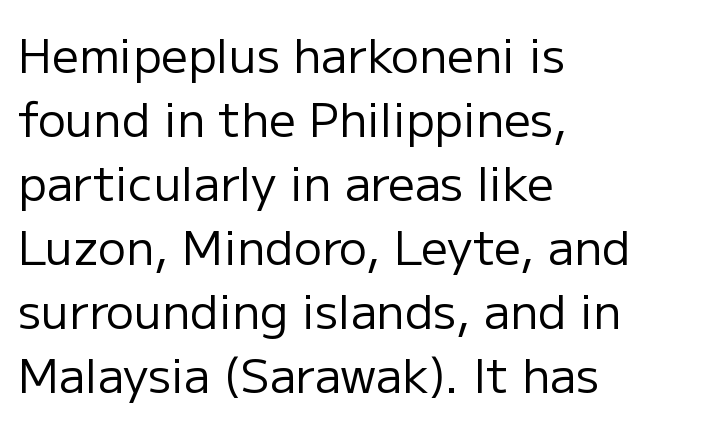
{"serif": "no", "italic": "no", "bold": "no", "weight": "regular", "width": "normal", "stroke_contrast": "low", "x_height": "medium", "monospaced": "no", "underline": "no", "align": "left", "line_spacing": "normal", "line_spacing_ratio": 1.36, "letter_spacing": "normal", "letter_spacing_em": 0.0, "glyph_px": 47}
